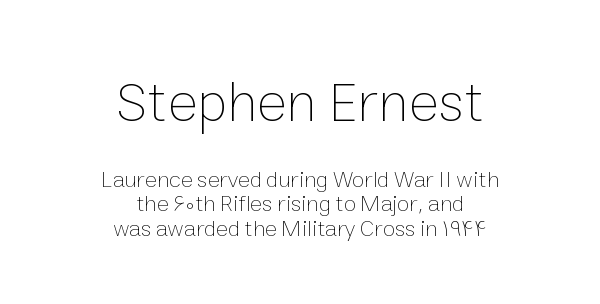
The image shows 57 px thin type, upright; set centered, tight line spacing (1.06x), normal letter spacing, not underlined; the first (top) block is 2.48x larger; low stroke contrast and a medium x-height.
